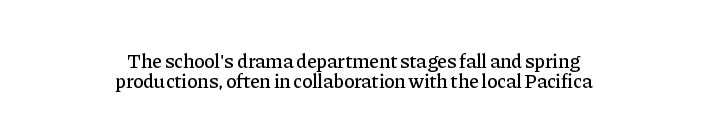
Q: Is the text italic (slanted)? A: No, it is upright.
Q: Is the text underlined? A: No.
Q: How is the paragraph aligned? A: Centered.
Q: Is the spacing between letters normal or unusually wide? A: Normal.
Q: Is the spacing between lines tight, normal or loose? A: Tight.
